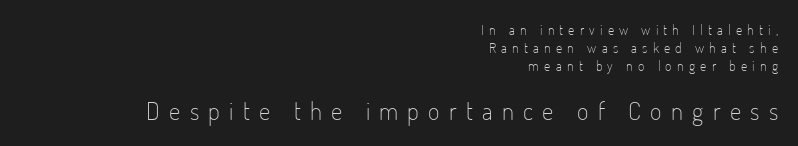
{"italic": "no", "bold": "no", "underline": "no", "align": "right", "line_spacing": "normal", "line_spacing_ratio": 1.28, "letter_spacing": "wide", "letter_spacing_em": 0.37, "larger_block": "second", "size_ratio": 1.79, "glyph_px": 25}
